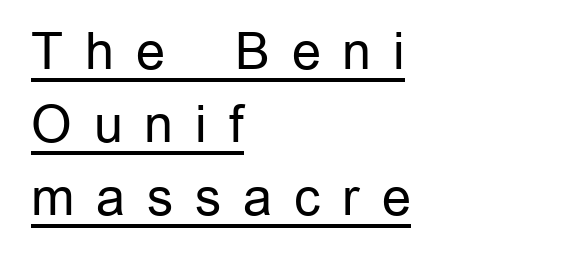
The image shows 51 px regular-weight sans-serif type, upright; set left-aligned, normal line spacing (1.43x), unusually wide letter spacing (+0.43 em), underlined; low stroke contrast and a medium x-height.
